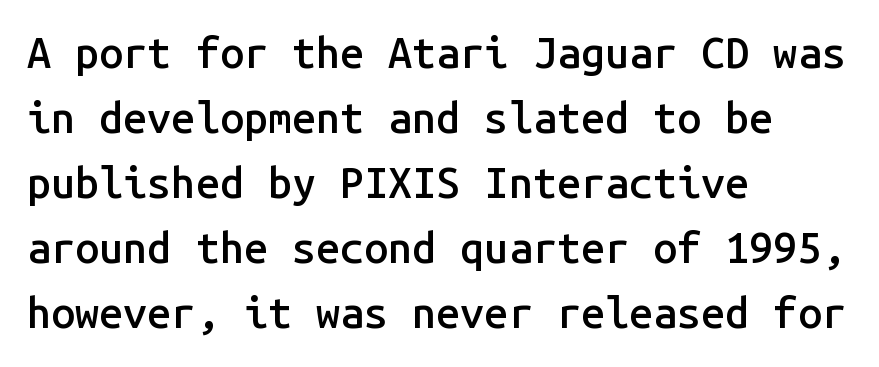
The image shows 43 px semibold sans-serif type, upright, monospaced; set left-aligned, normal line spacing (1.51x), normal letter spacing, not underlined; low stroke contrast and a medium x-height.
